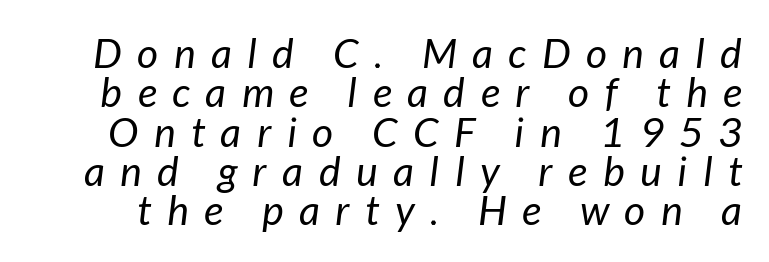
Quick note: italic. You could only call the tracking loose — the letters float apart. This rendering features lettering with no underline. Vertically, the passage feels compressed, each row crowding the next. Bold? No — there's no thickening of the strokes. Think of a printed novel: that variable character pitch is what you see here.
